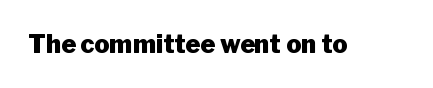
Q: Is the text bold? A: Yes.
Q: Is the text italic (slanted)? A: No, it is upright.
Q: Is the text underlined? A: No.
Q: Is the spacing between letters normal or unusually wide? A: Normal.
